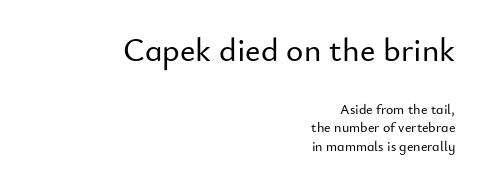
The image shows 33 px sans-serif type, upright; set right-aligned, normal line spacing (1.34x), normal letter spacing, not underlined; the first (top) block is 2.36x larger; low stroke contrast and a small x-height.
